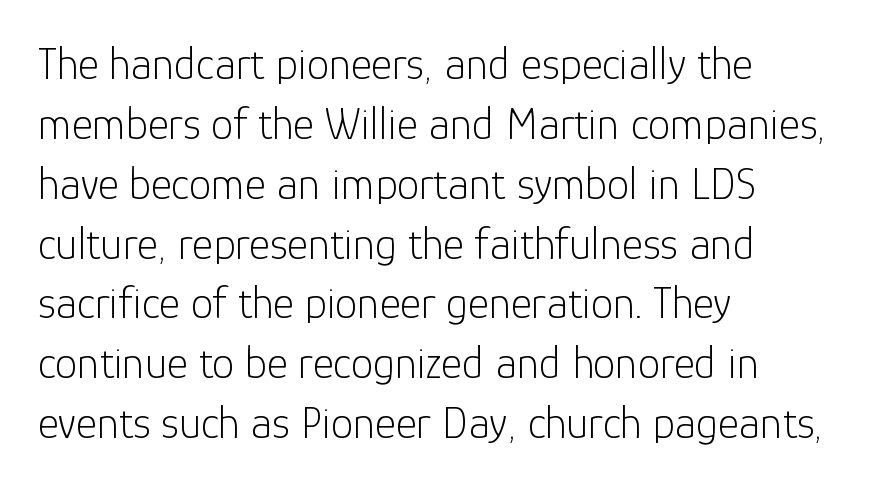
The image shows 45 px light sans-serif type, upright; set left-aligned, normal line spacing (1.33x), normal letter spacing, not underlined; low stroke contrast and a medium x-height.
